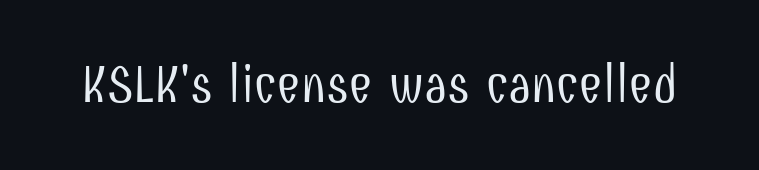
{"serif": "no", "italic": "no", "bold": "no", "weight": "light", "width": "condensed", "stroke_contrast": "low", "x_height": "medium", "monospaced": "no", "underline": "no", "letter_spacing": "normal", "letter_spacing_em": 0.0, "glyph_px": 53}
